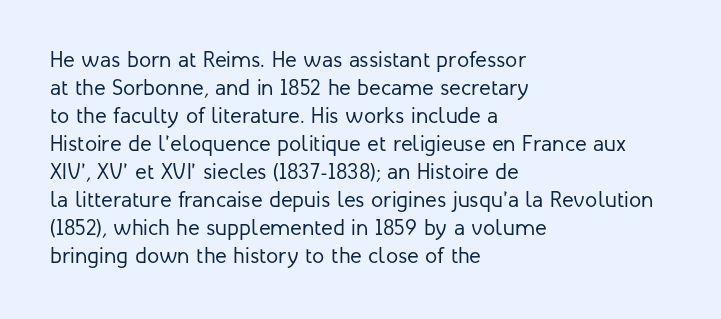
{"italic": "no", "bold": "no", "underline": "no", "align": "left", "line_spacing": "normal", "line_spacing_ratio": 1.27, "letter_spacing": "normal", "letter_spacing_em": 0.0, "glyph_px": 22}
